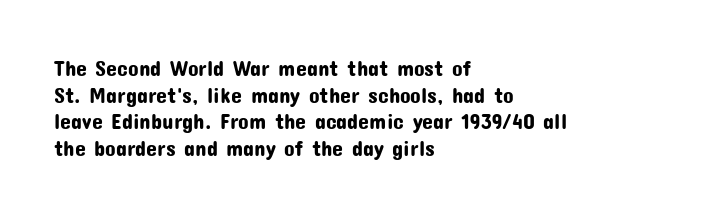
The image shows 22 px text type, upright; set left-aligned, line spacing 1.21x, normal letter spacing, not underlined.
